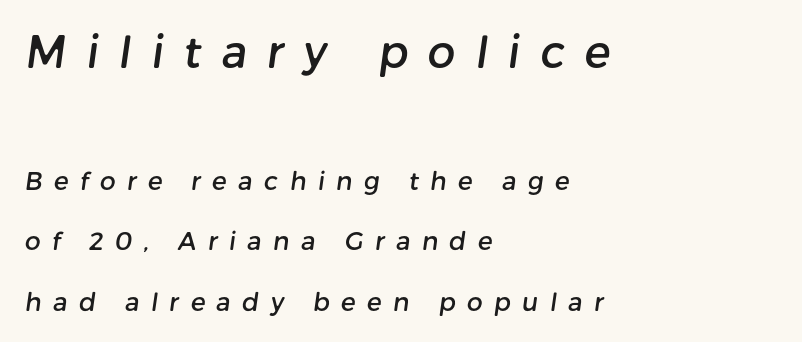
Summary of vertical rhythm: relaxed, with wide interline spacing. In terms of letterspacing, this is a distinctly airy, spread setting. In this sample the first text group is rendered at the bigger scale. Unlike a traditional serif, this face leaves its strokes unadorned. Honestly, there is no underline to notice here at all. Do the characters align in a grid? No, the font is proportional.
